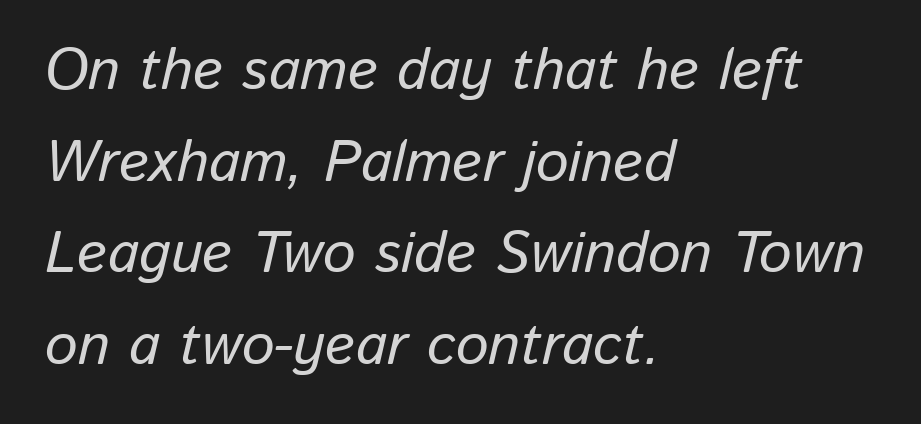
{"italic": "yes", "lean": "right", "slant_degrees": 13, "width": "normal", "stroke_contrast": "low", "x_height": "medium", "monospaced": "no", "underline": "no", "align": "left", "line_spacing": "normal", "line_spacing_ratio": 1.58, "letter_spacing": "normal", "letter_spacing_em": 0.0, "glyph_px": 58}
